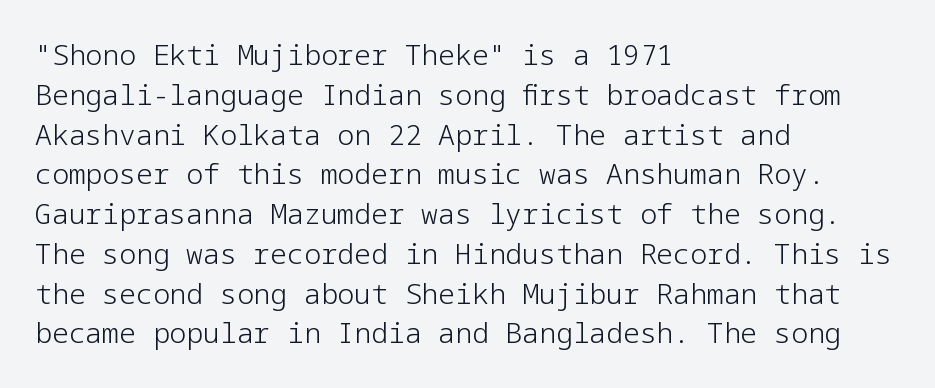
Q: Is the text bold? A: No.
Q: Is the text italic (slanted)? A: No, it is upright.
Q: Is the typeface a serif or a sans-serif typeface? A: Sans-serif.
Q: Is the text underlined? A: No.
Q: How is the paragraph aligned? A: Left-aligned.
Q: Is the spacing between letters normal or unusually wide? A: Normal.
Q: Is the spacing between lines tight, normal or loose? A: Normal.
Q: Width (condensed, normal, or wide)? A: Normal.
Q: Stroke contrast? A: Low.
Q: x-height? A: Medium.
